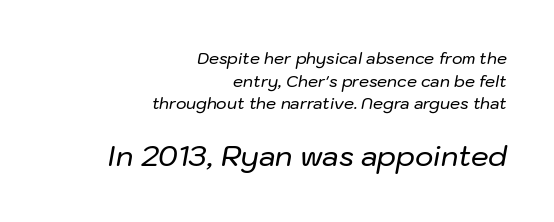
{"italic": "yes", "lean": "right", "slant_degrees": 10, "width": "normal", "stroke_contrast": "low", "x_height": "medium", "monospaced": "no", "underline": "no", "align": "right", "line_spacing": "normal", "line_spacing_ratio": 1.41, "letter_spacing": "normal", "letter_spacing_em": 0.0, "larger_block": "second", "size_ratio": 1.75, "glyph_px": 28}
